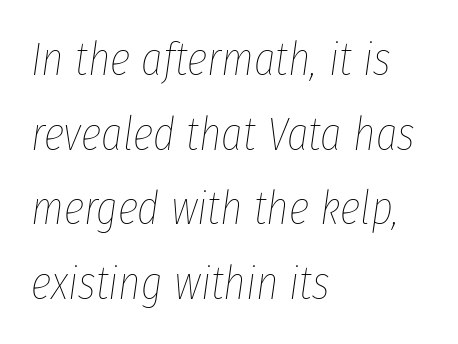
The image shows 47 px thin, condensed type, italic (leaning right); set left-aligned, normal line spacing (1.59x), normal letter spacing, not underlined; low stroke contrast and a medium x-height.
